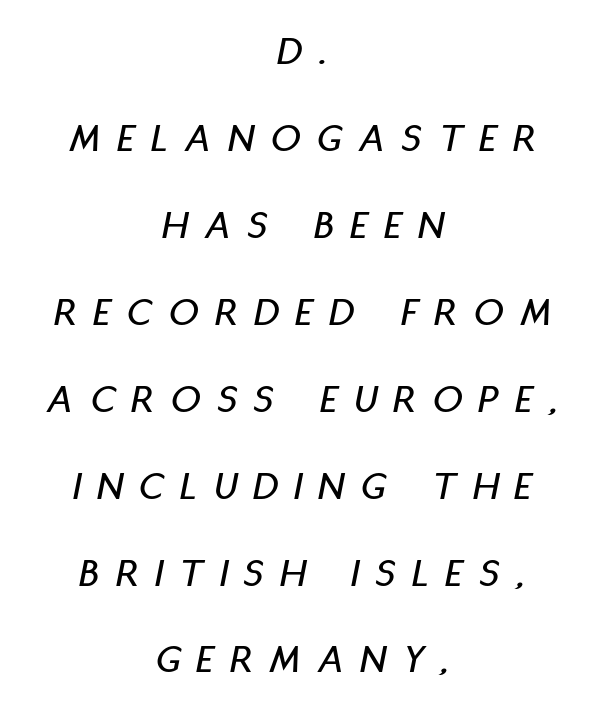
The passage shown leans; its letterforms are oblique. Quick note: underline off. Does the leading feel generous? Absolutely, it's lavish. A typesetter would call this heavily tracked-out type. The lines in this sample share a center point and differ in where they start and stop.
